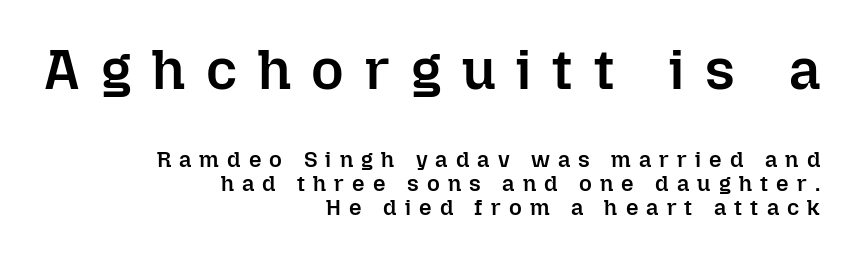
The image shows 56 px semibold type, upright; set right-aligned, tight line spacing (1.08x), unusually wide letter spacing (+0.37 em), not underlined; the first (top) block is 2.55x larger; low stroke contrast and a medium x-height.
